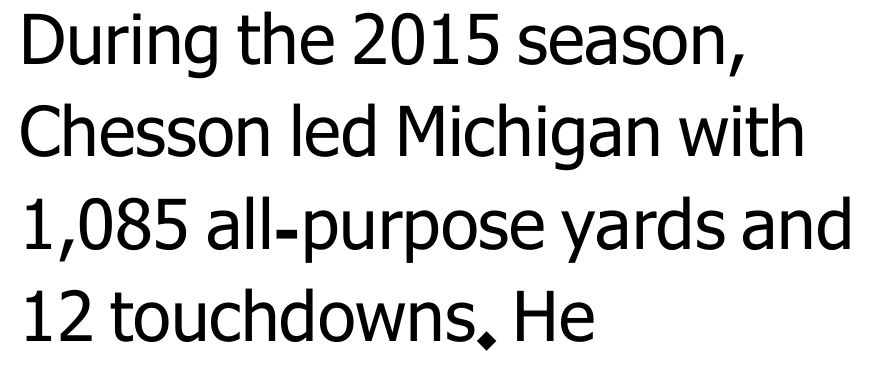
The image shows 69 px regular-weight sans-serif type, upright; set left-aligned, normal line spacing (1.34x), normal letter spacing, not underlined; low stroke contrast and a medium x-height.
